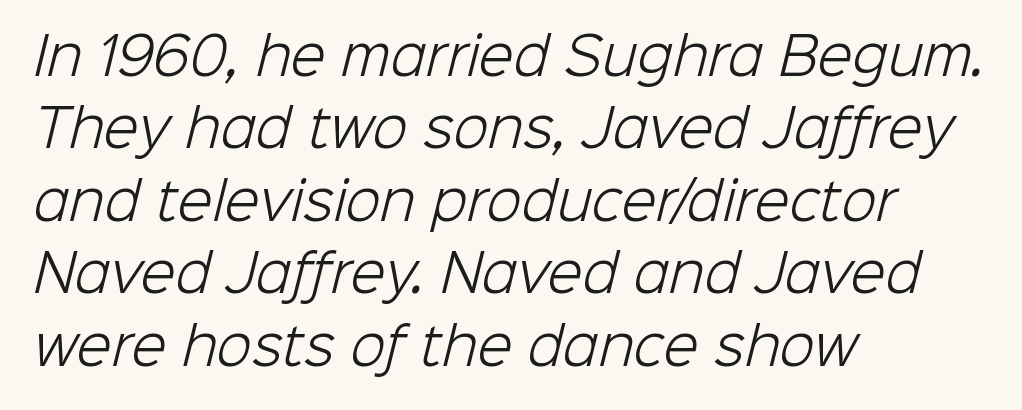
{"serif": "no", "bold": "no", "weight": "light", "width": "normal", "stroke_contrast": "low", "x_height": "medium", "monospaced": "no", "underline": "no", "align": "left", "line_spacing": "normal", "line_spacing_ratio": 1.42, "letter_spacing": "normal", "letter_spacing_em": 0.0, "glyph_px": 51}
